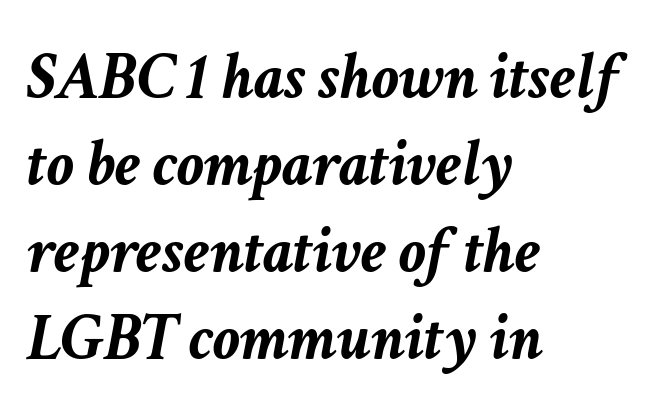
The image shows 67 px semibold type, italic (leaning right); set left-aligned, normal line spacing (1.3x), normal letter spacing, not underlined; low stroke contrast and a medium x-height.
